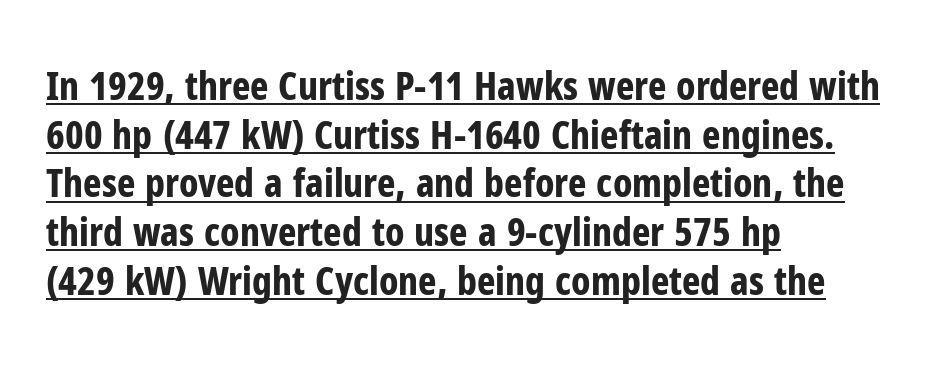
Q: Is the text bold? A: Yes.
Q: Is the text italic (slanted)? A: No, it is upright.
Q: Is the typeface a serif or a sans-serif typeface? A: Sans-serif.
Q: Is the text underlined? A: Yes.
Q: How is the paragraph aligned? A: Left-aligned.
Q: Is the spacing between letters normal or unusually wide? A: Normal.
Q: Is the spacing between lines tight, normal or loose? A: Normal.
Q: Width (condensed, normal, or wide)? A: Condensed.
Q: Stroke contrast? A: Low.
Q: x-height? A: Medium.
Q: Monospaced? A: No.
